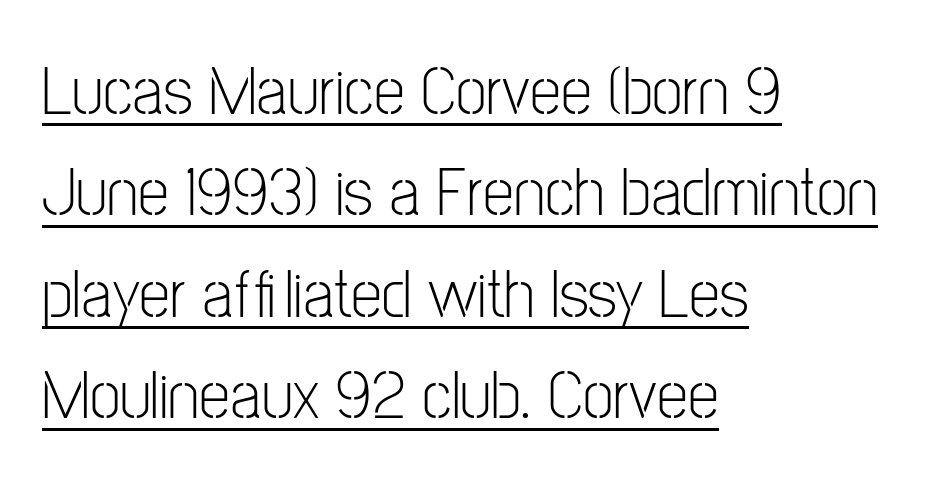
{"serif": "no", "italic": "no", "bold": "no", "weight": "light", "width": "condensed", "stroke_contrast": "low", "x_height": "medium", "monospaced": "no", "underline": "yes", "align": "left", "line_spacing": "normal", "line_spacing_ratio": 1.45, "letter_spacing": "normal", "letter_spacing_em": 0.0, "glyph_px": 70}
